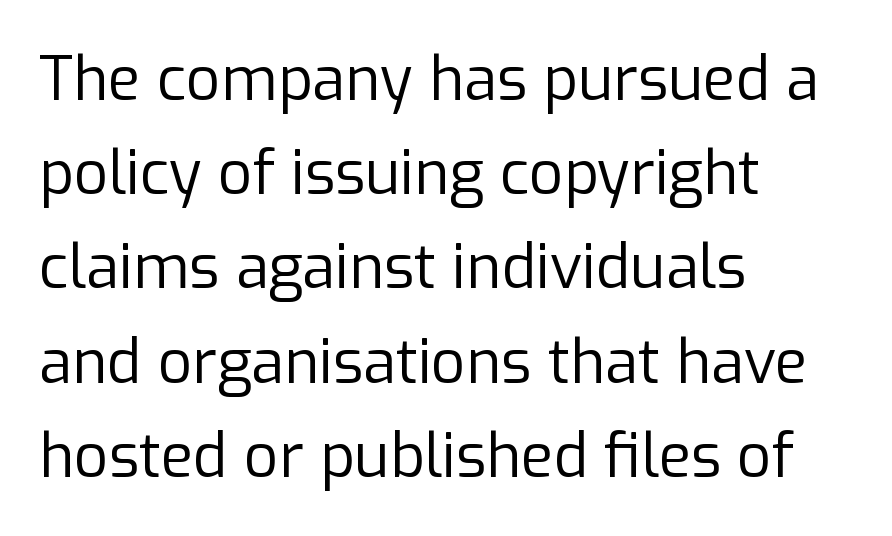
The image shows 60 px regular-weight sans-serif type, upright; set left-aligned, normal line spacing (1.57x), normal letter spacing, not underlined; low stroke contrast and a medium x-height.
